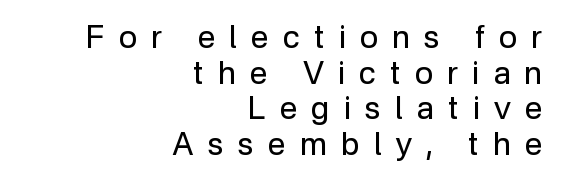
The ragged edge is on the left, which tells us the setting is flush right. In terms of letterspacing, this is a distinctly airy, spread setting. Every stem runs plumb, perpendicular to the baseline. The face used here is proportionally spaced, like ordinary book or web type. The lines are packed closely together with very little leading. A quiet, ordinary-to-light weight characterises the typeface.
